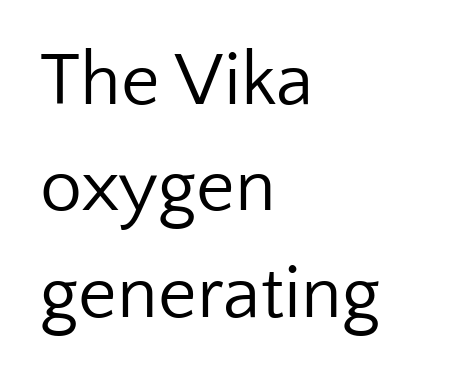
Q: Is the text bold? A: No.
Q: Is the text italic (slanted)? A: No, it is upright.
Q: Is the typeface a serif or a sans-serif typeface? A: Sans-serif.
Q: Is the text underlined? A: No.
Q: How is the paragraph aligned? A: Left-aligned.
Q: Is the spacing between letters normal or unusually wide? A: Normal.
Q: Is the spacing between lines tight, normal or loose? A: Normal.
Q: Width (condensed, normal, or wide)? A: Normal.
Q: Stroke contrast? A: Low.
Q: x-height? A: Medium.
Q: Monospaced? A: No.
